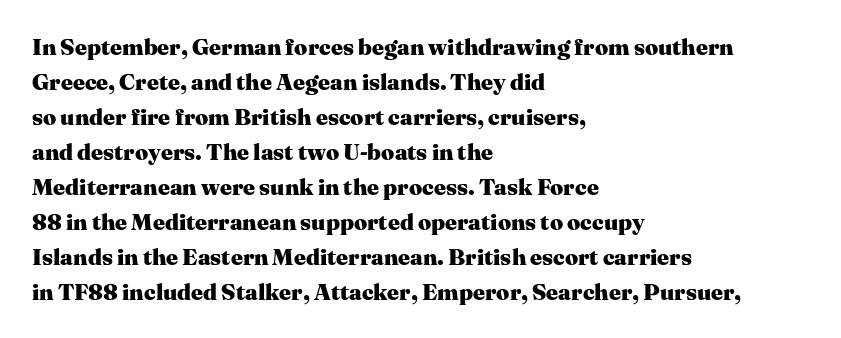
The image shows 23 px bold type, upright; set left-aligned, normal line spacing (1.52x), normal letter spacing, not underlined.
